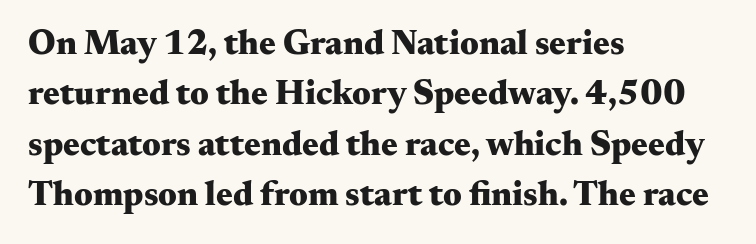
To sum up the face: it has serifs. Pretty heavy lettering here — definitely bold. The letters stand straight up with perfectly vertical stems. Is this a fixed-width face? No — the glyphs have proportional, varying widths.
